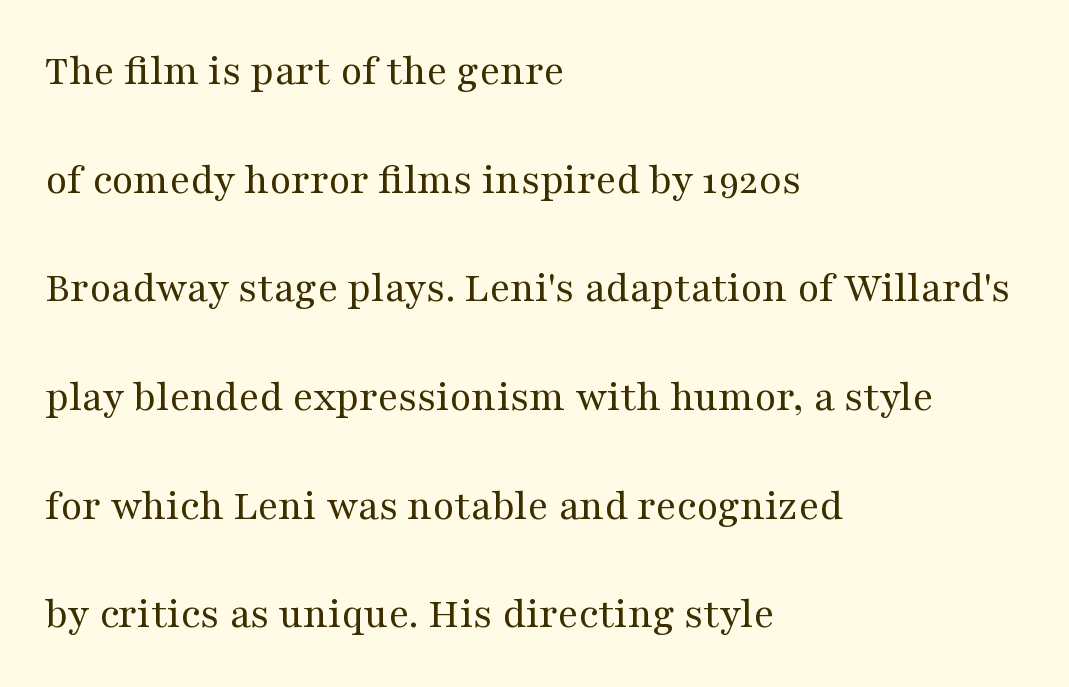
{"serif": "yes", "italic": "no", "bold": "no", "weight": "regular", "width": "wide", "stroke_contrast": "medium", "x_height": "medium", "monospaced": "no", "underline": "no", "align": "left", "line_spacing": "loose", "line_spacing_ratio": 2.47, "letter_spacing": "normal", "letter_spacing_em": 0.0, "glyph_px": 44}
